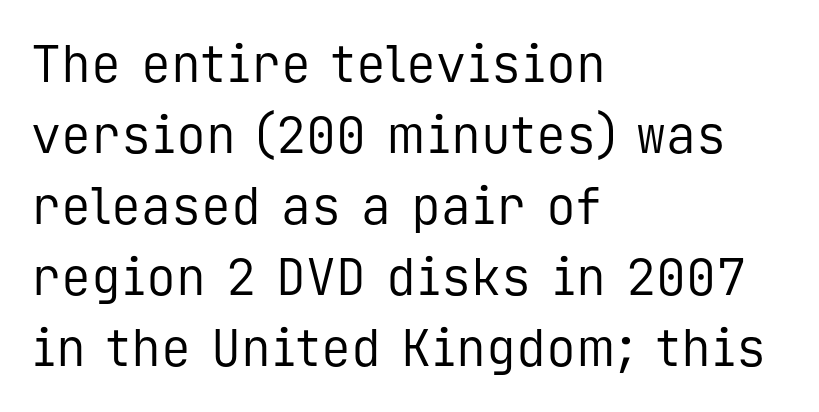
{"serif": "no", "italic": "no", "bold": "no", "weight": "regular", "width": "normal", "stroke_contrast": "low", "x_height": "medium", "monospaced": "yes", "underline": "no", "align": "left", "line_spacing": "normal", "line_spacing_ratio": 1.42, "letter_spacing": "normal", "letter_spacing_em": 0.0, "glyph_px": 50}
